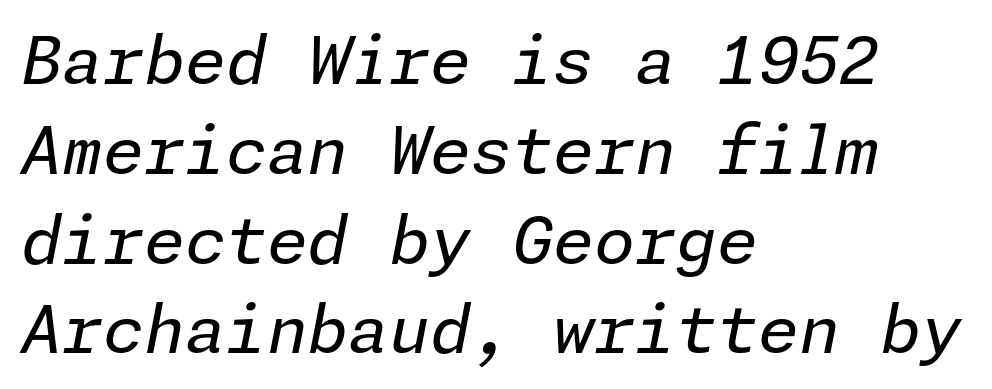
This reads as an unemphasized weight, regular at the heaviest. Plain, unruled lines of type. Teacher's note: observe the even left margin — that is flush-left alignment. Characters follow at the spacing the type designer built in. The face used here has a pronounced slope to its letters.
